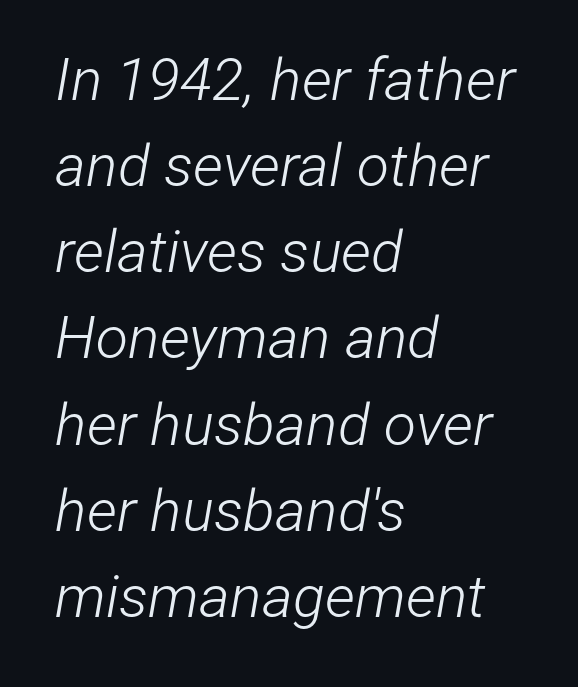
The image shows 59 px light, condensed type, italic (leaning right); set left-aligned, normal line spacing (1.46x), normal letter spacing, not underlined; low stroke contrast and a medium x-height.
